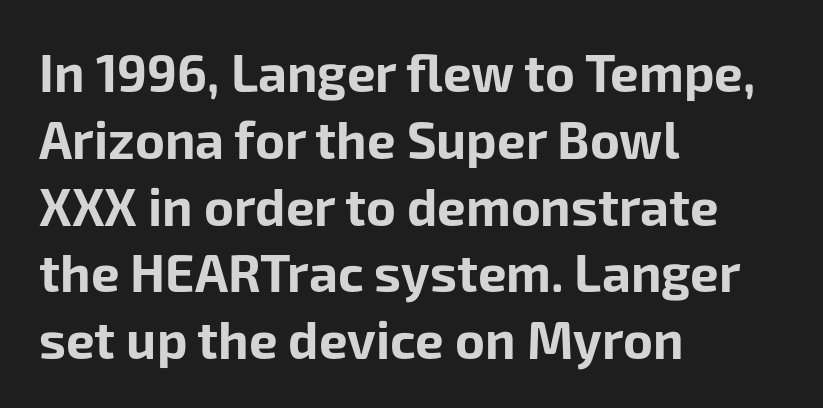
{"serif": "no", "italic": "no", "bold": "yes", "weight": "bold", "width": "normal", "stroke_contrast": "low", "x_height": "medium", "monospaced": "no", "underline": "no", "align": "left", "line_spacing": "normal", "line_spacing_ratio": 1.31, "letter_spacing": "normal", "letter_spacing_em": 0.0, "glyph_px": 51}
